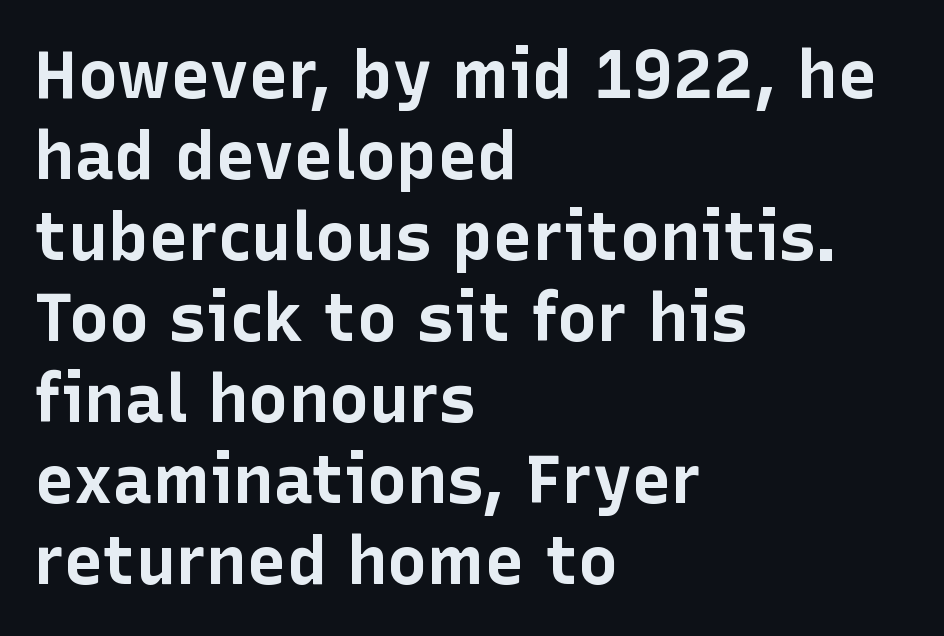
Letter spacing: default. Stroke terminals: plain, sans-serif. A typesetter would call this proportional, since set widths differ per character. Caption: multi-line text, flush left, ragged right. Each glyph is drawn with heavy, bold strokes. Quick note: not italic, upright.
